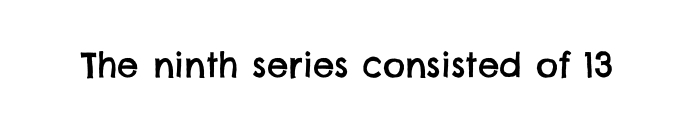
The image shows 34 px sans-serif type; set normal letter spacing, not underlined; low stroke contrast and a large x-height.
